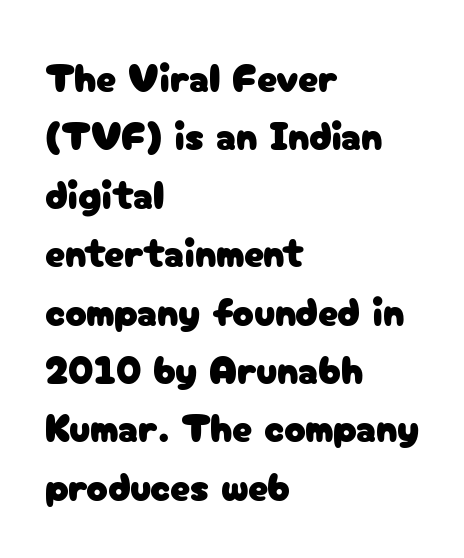
Q: Is the text italic (slanted)? A: No, it is upright.
Q: Is the typeface a serif or a sans-serif typeface? A: Sans-serif.
Q: Is the text underlined? A: No.
Q: How is the paragraph aligned? A: Left-aligned.
Q: Is the spacing between letters normal or unusually wide? A: Normal.
Q: Is the spacing between lines tight, normal or loose? A: Normal.
Q: Width (condensed, normal, or wide)? A: Normal.
Q: Stroke contrast? A: Low.
Q: x-height? A: Medium.
Q: Monospaced? A: No.
